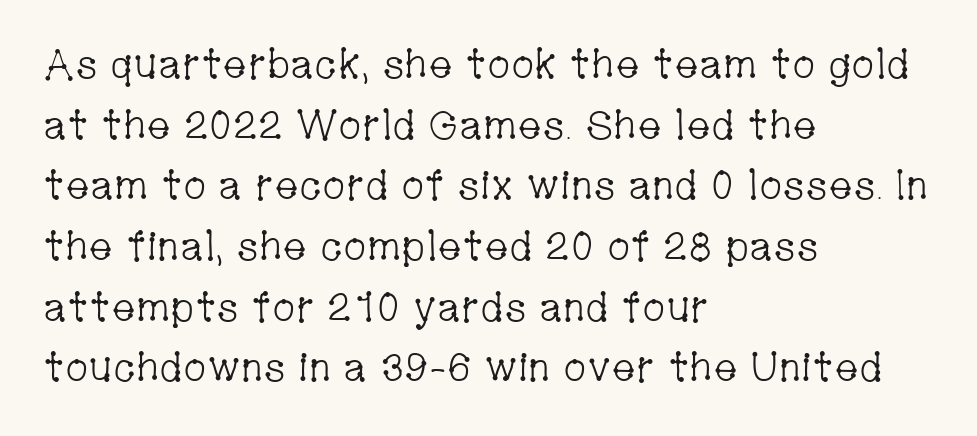
The image shows 41 px light, condensed serif type, upright; set left-aligned, normal line spacing (1.48x), normal letter spacing, not underlined; low stroke contrast and a medium x-height.
